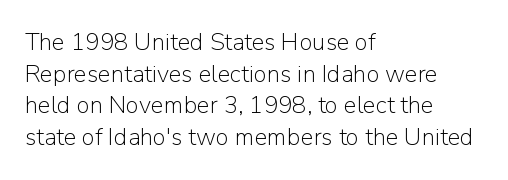
The image shows 24 px text type, upright; set left-aligned, normal line spacing (1.32x), normal letter spacing, not underlined.
